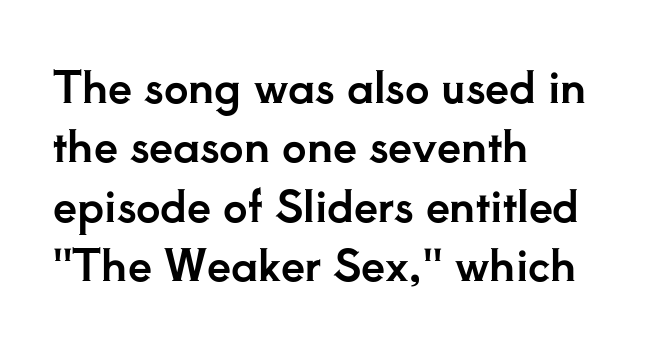
Q: Is the text italic (slanted)? A: No, it is upright.
Q: Is the typeface a serif or a sans-serif typeface? A: Serif.
Q: Is the text underlined? A: No.
Q: How is the paragraph aligned? A: Left-aligned.
Q: Is the spacing between letters normal or unusually wide? A: Normal.
Q: Is the spacing between lines tight, normal or loose? A: Normal.
Q: Width (condensed, normal, or wide)? A: Normal.
Q: Stroke contrast? A: Low.
Q: x-height? A: Small.
Q: Monospaced? A: No.
